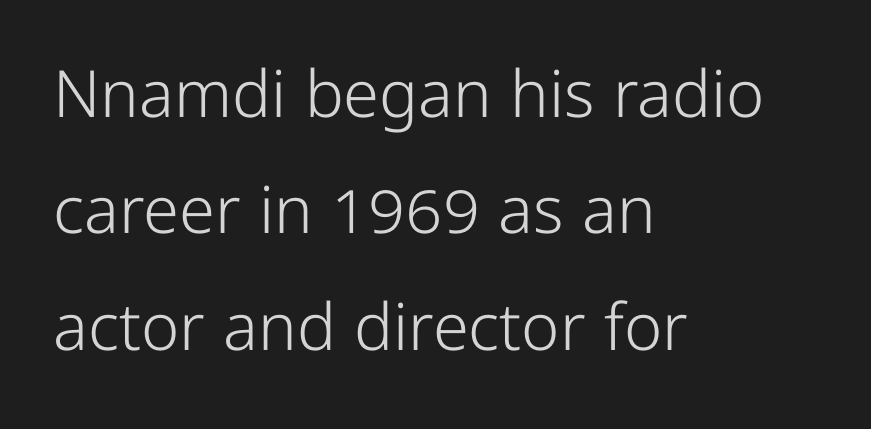
{"serif": "no", "italic": "no", "bold": "no", "weight": "light", "width": "condensed", "stroke_contrast": "low", "x_height": "medium", "monospaced": "no", "underline": "no", "align": "left", "line_spacing_ratio": 1.79, "letter_spacing": "normal", "letter_spacing_em": 0.0, "glyph_px": 65}
